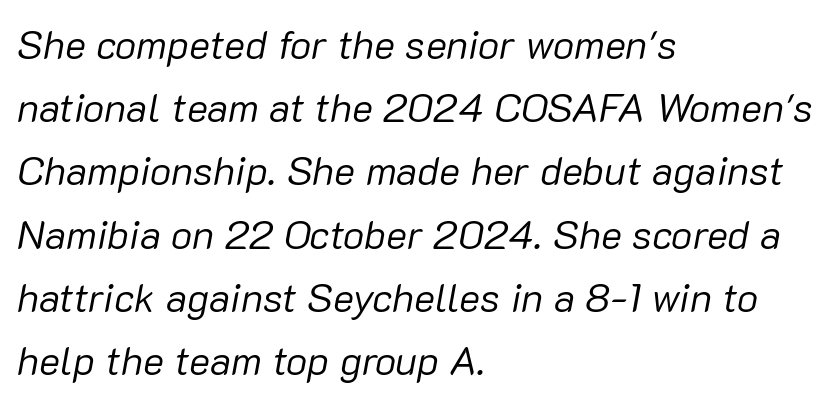
Q: Is the text bold? A: No.
Q: Is the text italic (slanted)? A: Yes, it leans right by about 10 degrees.
Q: Is the text underlined? A: No.
Q: How is the paragraph aligned? A: Left-aligned.
Q: Is the spacing between letters normal or unusually wide? A: Normal.
Q: Is the spacing between lines tight, normal or loose? A: Normal.
Q: Width (condensed, normal, or wide)? A: Normal.
Q: Stroke contrast? A: Low.
Q: x-height? A: Medium.
Q: Monospaced? A: No.
